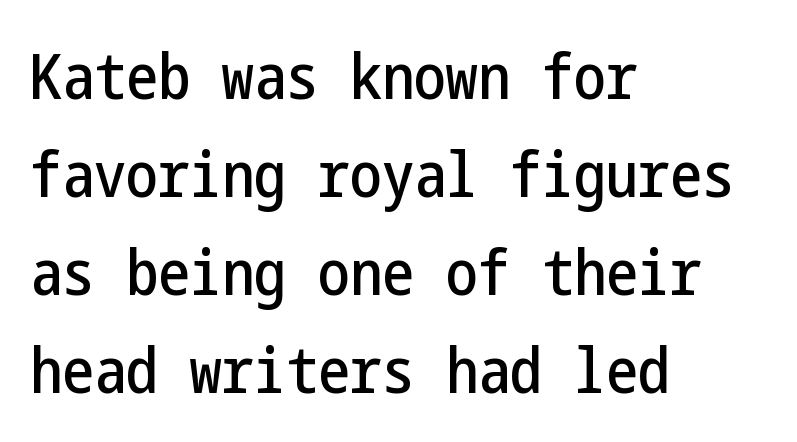
The image shows 64 px condensed sans-serif type, upright; set left-aligned, normal line spacing (1.53x), normal letter spacing, not underlined; low stroke contrast and a medium x-height.
